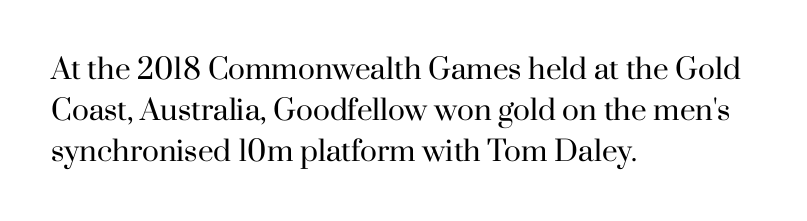
Q: Is the text bold? A: No.
Q: Is the text italic (slanted)? A: No, it is upright.
Q: Is the typeface a serif or a sans-serif typeface? A: Serif.
Q: Is the text underlined? A: No.
Q: How is the paragraph aligned? A: Left-aligned.
Q: Is the spacing between letters normal or unusually wide? A: Normal.
Q: Is the spacing between lines tight, normal or loose? A: Normal.
Q: Width (condensed, normal, or wide)? A: Normal.
Q: Stroke contrast? A: High.
Q: x-height? A: Small.
Q: Monospaced? A: No.
